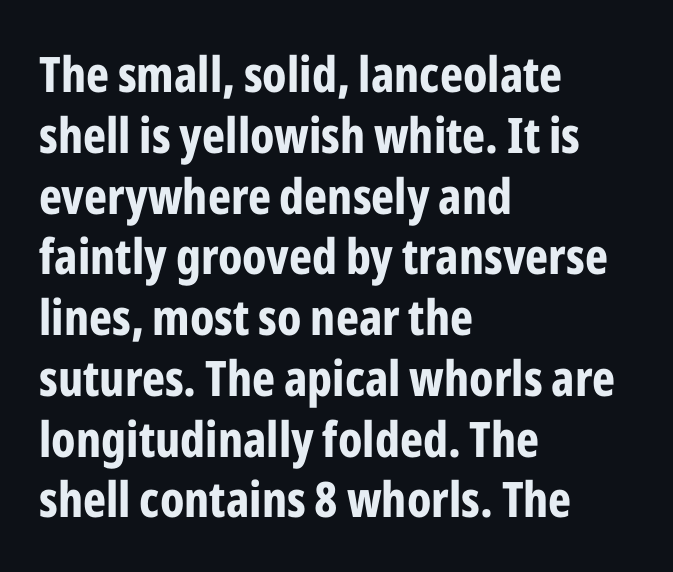
A dark, heavy texture on the line: the type is bold. A student would call this left alignment; a typographer would say flush left, rag right. Students, note that the glyphs here touch the page at normal intervals. When letters stand straight like this, we call the style roman or upright. The typeface chosen for these lines omits serifs. Note the varied advance widths — an 'i' is clearly narrower than an 'm'.
